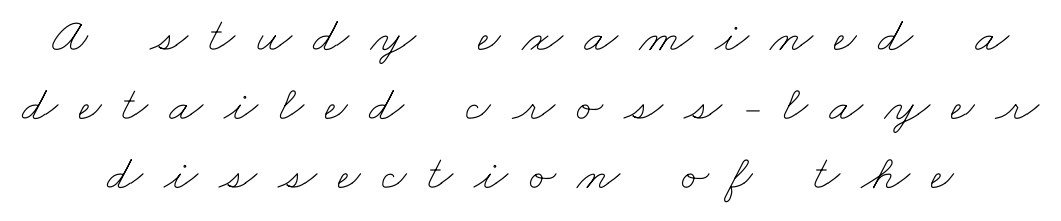
The image shows 50 px thin, wide type; set normal line spacing (1.38x), unusually wide letter spacing (+0.42 em), not underlined; low stroke contrast and a small x-height.
